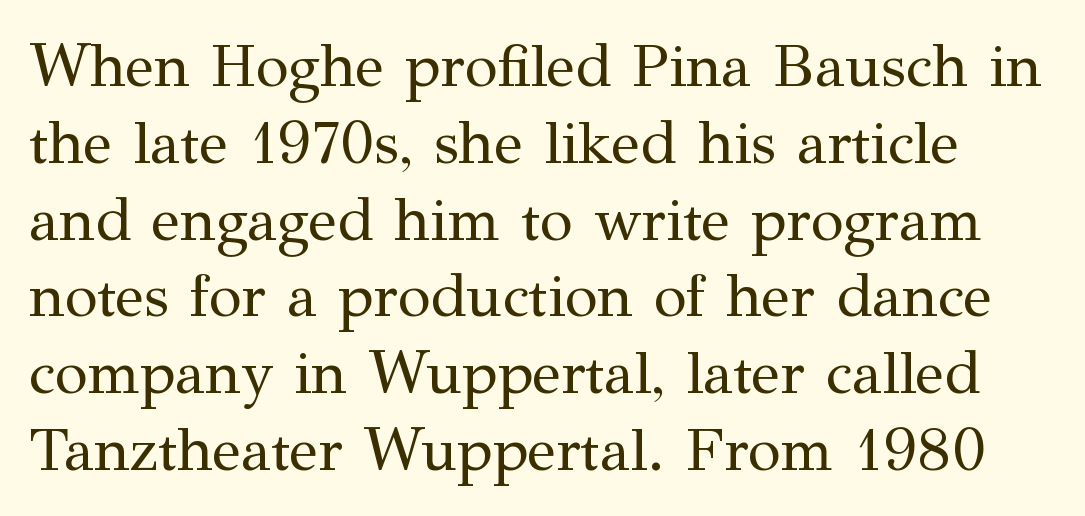
This block has exactly the height ordinary leading produces. Varying glyph widths throughout — classic text-font behaviour. Is this a heavy cut? Hardly; it is regular or lighter. Words appear dense and cohesive because spacing is normal. The lettering stays uniformly vertical, giving the passage a roman look. Little horizontal feet cap the strokes, marking this as serif type.
